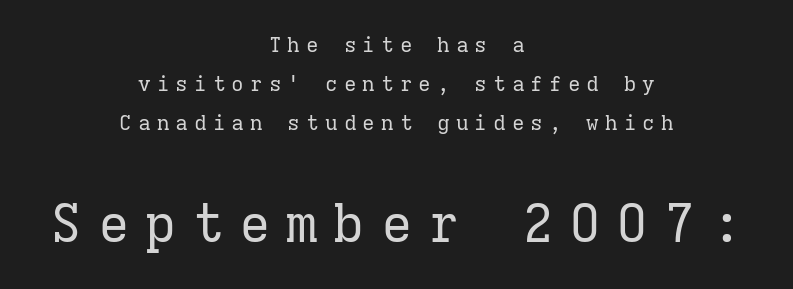
Q: Is the text bold? A: No.
Q: Is the text italic (slanted)? A: No, it is upright.
Q: Is the typeface a serif or a sans-serif typeface? A: Serif.
Q: Is the text underlined? A: No.
Q: How is the paragraph aligned? A: Centered.
Q: Is the spacing between letters normal or unusually wide? A: Unusually wide.
Q: Which block of text is set in a larger size, the first (top) or the second (bottom)? A: The second (bottom) one.
Q: Width (condensed, normal, or wide)? A: Normal.
Q: Stroke contrast? A: Low.
Q: x-height? A: Medium.
Q: Monospaced? A: Yes.
